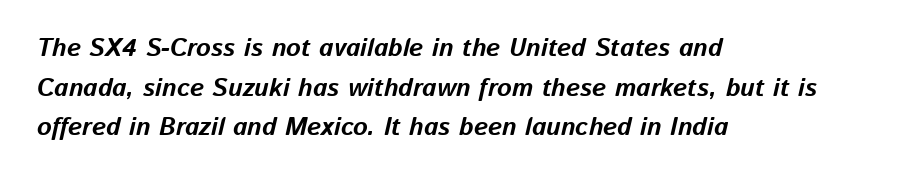
Q: Is the text bold? A: Yes.
Q: Is the text italic (slanted)? A: Yes, it leans right by about 13 degrees.
Q: Is the text underlined? A: No.
Q: How is the paragraph aligned? A: Left-aligned.
Q: Is the spacing between letters normal or unusually wide? A: Normal.
Q: Is the spacing between lines tight, normal or loose? A: Normal.
